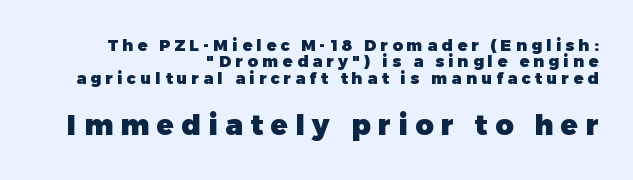
Typographically, this falls in the sans-serif category. Notice how descenders almost collide with the ascenders below — that's tight leading. The letters stand straight up with perfectly vertical stems. This rendering uses right alignment, leaving the left contour irregular. Size contrast runs from small at the top to large at the bottom.
